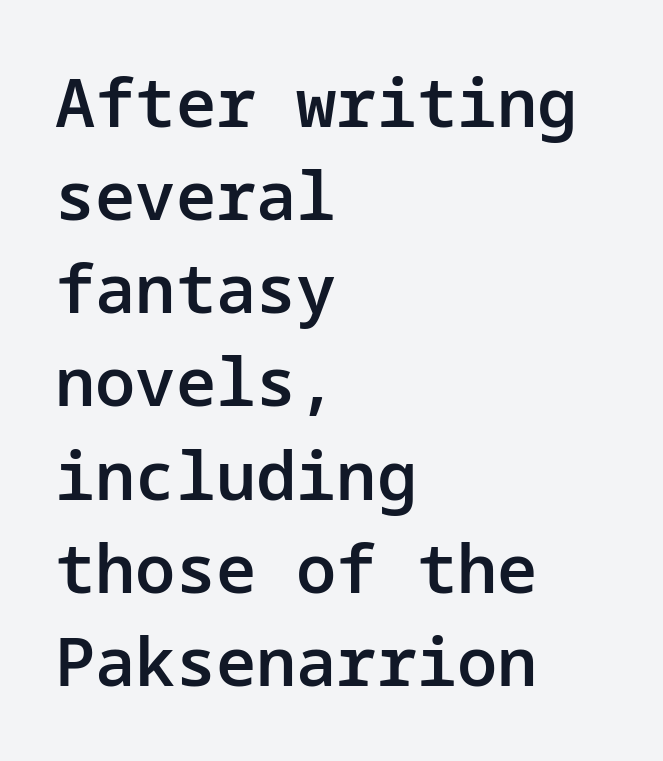
Q: Is the text bold? A: Semi-bold.
Q: Is the text italic (slanted)? A: No, it is upright.
Q: Is the typeface a serif or a sans-serif typeface? A: Sans-serif.
Q: Is the text underlined? A: No.
Q: How is the paragraph aligned? A: Left-aligned.
Q: Is the spacing between letters normal or unusually wide? A: Normal.
Q: Is the spacing between lines tight, normal or loose? A: Normal.
Q: Width (condensed, normal, or wide)? A: Normal.
Q: Stroke contrast? A: Low.
Q: x-height? A: Medium.
